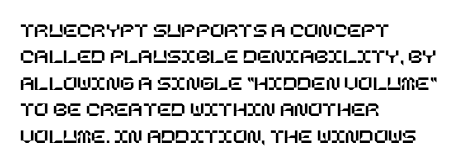
Q: Is the text italic (slanted)? A: No, it is upright.
Q: Is the text underlined? A: No.
Q: How is the paragraph aligned? A: Left-aligned.
Q: Is the spacing between letters normal or unusually wide? A: Normal.
Q: Is the spacing between lines tight, normal or loose? A: Normal.
